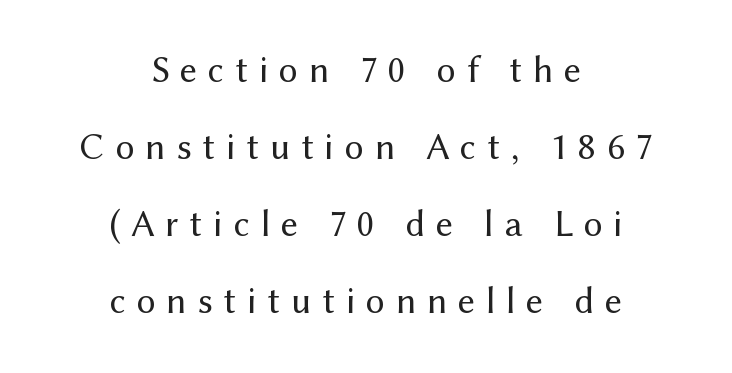
Q: Is the text bold? A: No.
Q: Is the text italic (slanted)? A: No, it is upright.
Q: Is the typeface a serif or a sans-serif typeface? A: Sans-serif.
Q: Is the text underlined? A: No.
Q: How is the paragraph aligned? A: Centered.
Q: Is the spacing between letters normal or unusually wide? A: Unusually wide.
Q: Is the spacing between lines tight, normal or loose? A: Loose.
Q: Width (condensed, normal, or wide)? A: Normal.
Q: Stroke contrast? A: Medium.
Q: x-height? A: Medium.
Q: Monospaced? A: No.
